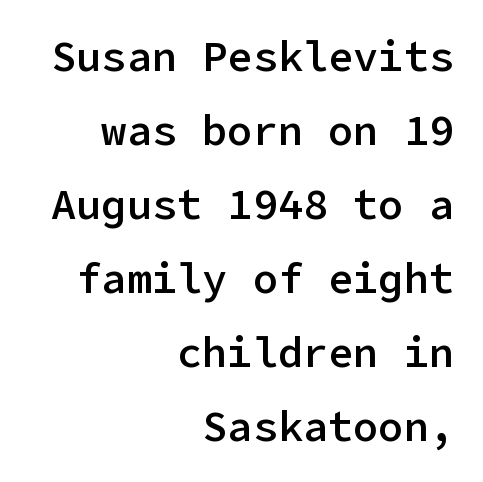
Q: Is the text bold? A: Semi-bold.
Q: Is the text italic (slanted)? A: No, it is upright.
Q: Is the typeface a serif or a sans-serif typeface? A: Sans-serif.
Q: Is the text underlined? A: No.
Q: How is the paragraph aligned? A: Right-aligned.
Q: Is the spacing between letters normal or unusually wide? A: Normal.
Q: Width (condensed, normal, or wide)? A: Normal.
Q: Stroke contrast? A: Low.
Q: x-height? A: Medium.
